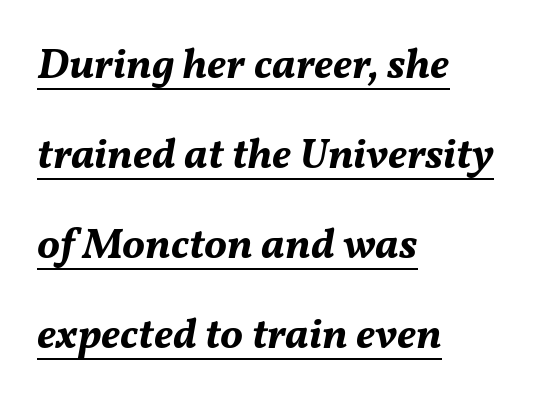
The image shows 43 px bold type, italic (leaning right); set left-aligned, loose line spacing (2.09x), normal letter spacing, underlined; medium stroke contrast and a medium x-height.
